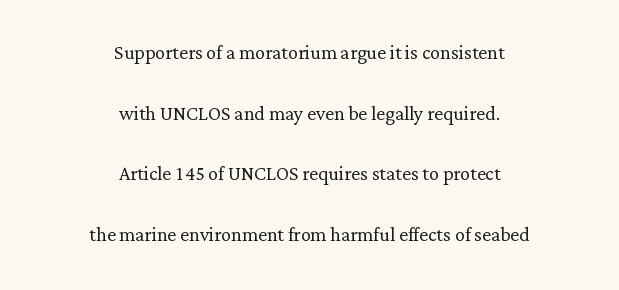
Q: Is the text bold? A: No.
Q: Is the text italic (slanted)? A: No, it is upright.
Q: Is the text underlined? A: No.
Q: How is the paragraph aligned? A: Centered.
Q: Is the spacing between letters normal or unusually wide? A: Normal.
Q: Is the spacing between lines tight, normal or loose? A: Loose.
